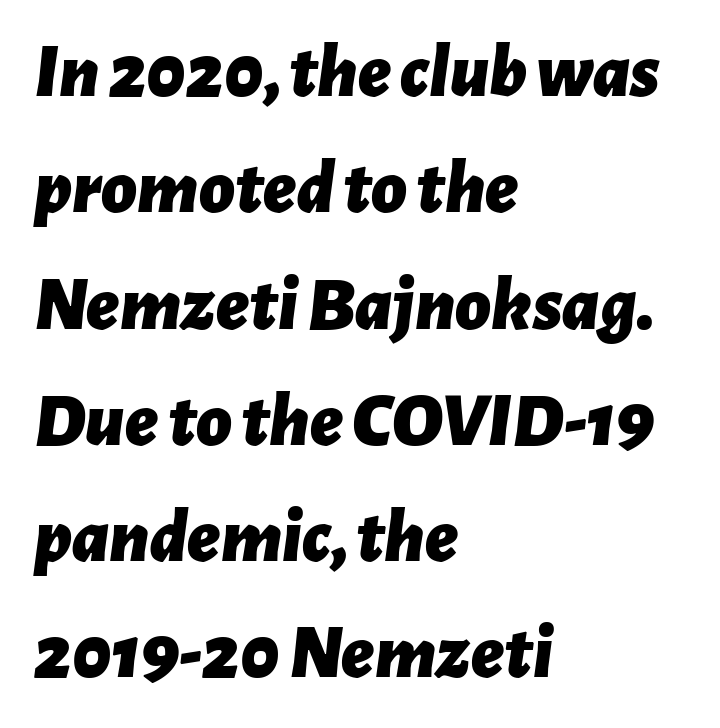
The image shows 77 px bold type, italic (leaning right); set left-aligned, normal line spacing (1.51x), normal letter spacing, not underlined; low stroke contrast and a medium x-height.
